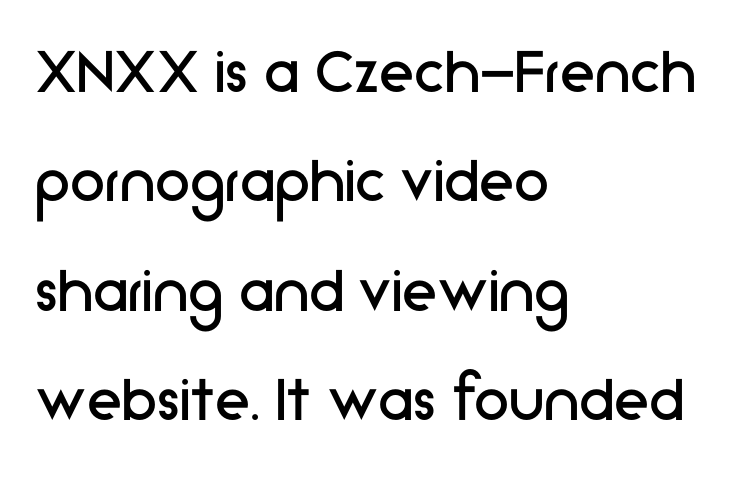
{"serif": "no", "italic": "no", "bold": "no", "weight": "regular", "width": "normal", "stroke_contrast": "low", "x_height": "medium", "monospaced": "no", "underline": "no", "align": "left", "line_spacing": "normal", "line_spacing_ratio": 1.54, "letter_spacing": "normal", "letter_spacing_em": 0.0, "glyph_px": 71}
